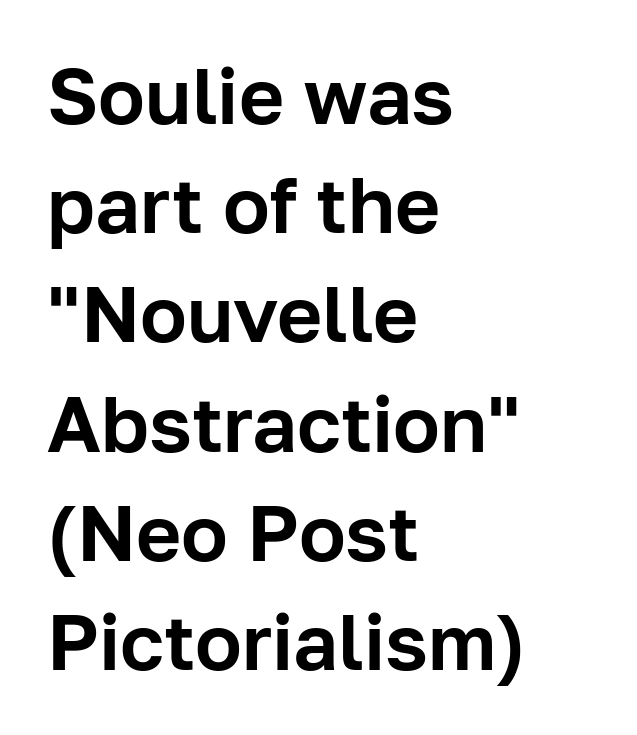
Q: Is the text italic (slanted)? A: No, it is upright.
Q: Is the typeface a serif or a sans-serif typeface? A: Sans-serif.
Q: Is the text underlined? A: No.
Q: How is the paragraph aligned? A: Left-aligned.
Q: Is the spacing between letters normal or unusually wide? A: Normal.
Q: Is the spacing between lines tight, normal or loose? A: Normal.
Q: Width (condensed, normal, or wide)? A: Normal.
Q: Stroke contrast? A: Low.
Q: x-height? A: Medium.
Q: Monospaced? A: No.
